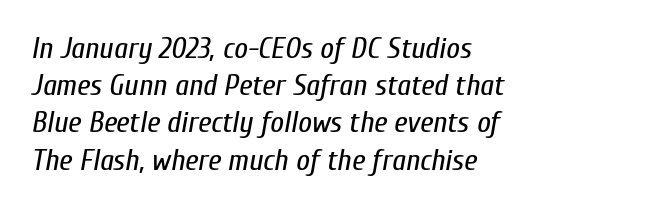
The image shows 30 px regular-weight, condensed type, italic (leaning right); set left-aligned, line spacing 1.24x, normal letter spacing, not underlined; low stroke contrast and a medium x-height.
